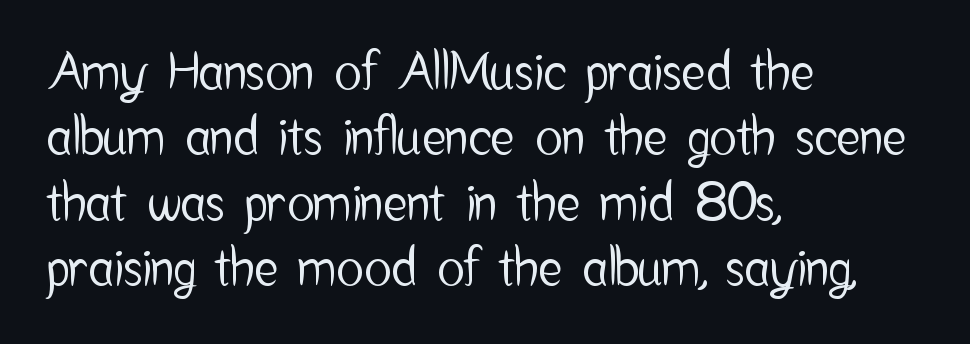
{"serif": "no", "italic": "no", "width": "condensed", "stroke_contrast": "low", "x_height": "medium", "monospaced": "no", "underline": "no", "align": "left", "line_spacing": "normal", "line_spacing_ratio": 1.28, "letter_spacing": "normal", "letter_spacing_em": 0.0, "glyph_px": 51}
